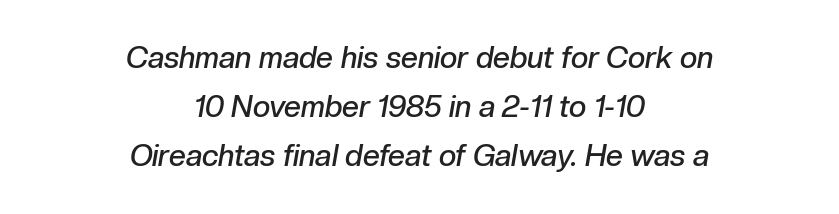
The image shows 30 px semibold type, italic (leaning right); set centered, normal line spacing (1.64x), normal letter spacing, not underlined; low stroke contrast and a medium x-height.
